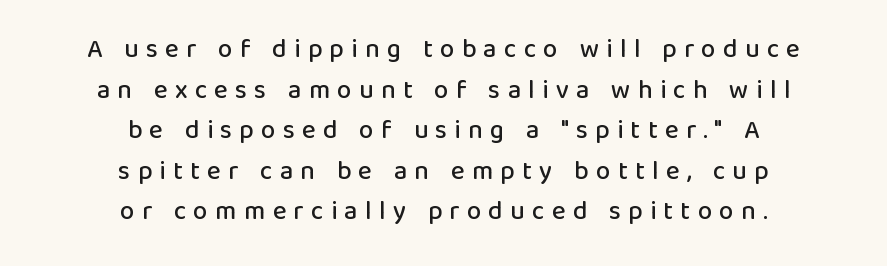
{"italic": "no", "underline": "no", "align": "center", "line_spacing": "normal", "line_spacing_ratio": 1.56, "letter_spacing": "wide", "letter_spacing_em": 0.28, "glyph_px": 26}
